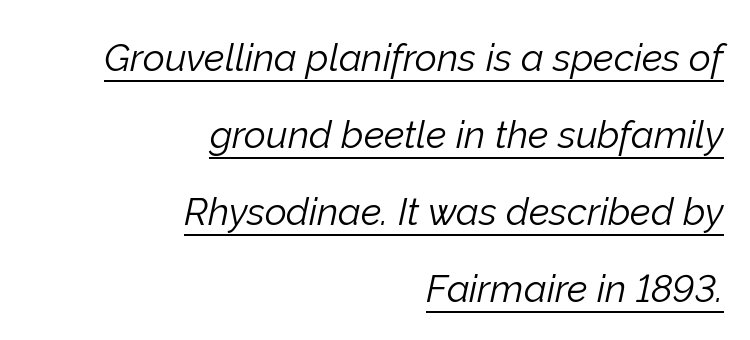
Italic: yes, the glyphs are oblique. A great deal of white space separates one row of letters from the next. The typesetter chose a ragged-left arrangement here. A typesetter would call this zero additional tracking. A continuous stroke trails under the words, as in a hyperlink.
